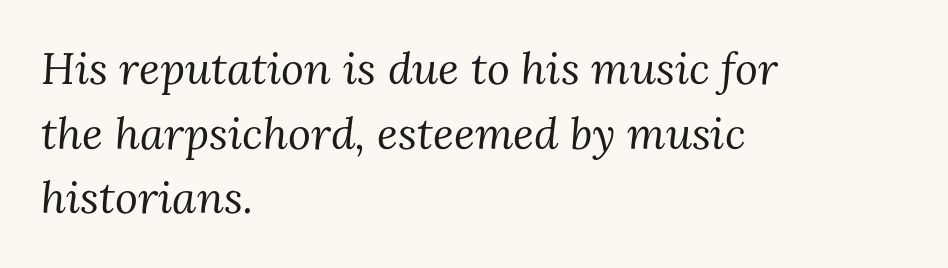
Q: Is the text bold? A: No.
Q: Is the text italic (slanted)? A: Yes, it leans right by about 3 degrees.
Q: Is the typeface a serif or a sans-serif typeface? A: Serif.
Q: Is the text underlined? A: No.
Q: How is the paragraph aligned? A: Left-aligned.
Q: Is the spacing between letters normal or unusually wide? A: Normal.
Q: Is the spacing between lines tight, normal or loose? A: Normal.
Q: Width (condensed, normal, or wide)? A: Normal.
Q: Stroke contrast? A: Medium.
Q: x-height? A: Medium.
Q: Monospaced? A: No.
